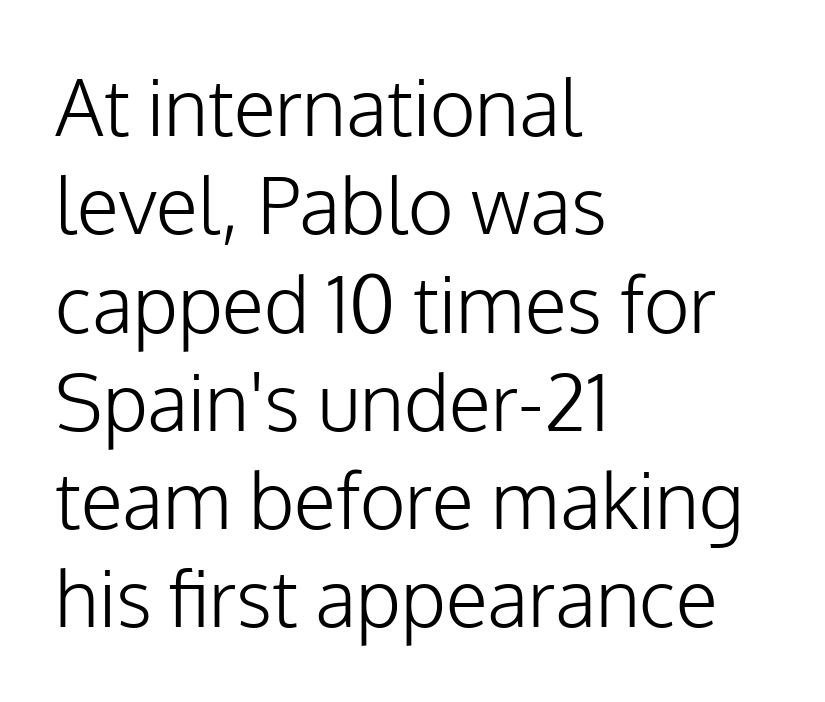
Horizontal bands of white between lines are of average thickness. The letters sit at their default tracking, neither squeezed nor spread. Stroke mass is kept to a normal reading level or below. Every character sits straight up, as roman type does. Proportional: the letters do not fall into vertical columns. The setting favours the left margin, as ordinary paragraphs usually do.
